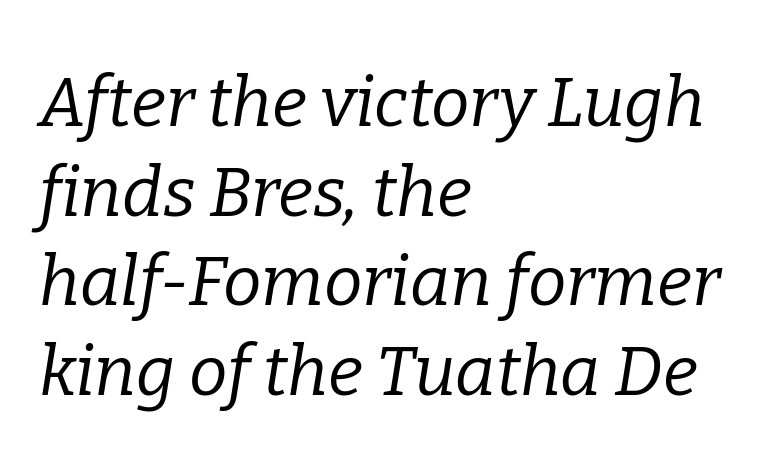
Q: Is the text bold? A: No.
Q: Is the text italic (slanted)? A: Yes, it leans right by about 9 degrees.
Q: Is the typeface a serif or a sans-serif typeface? A: Serif.
Q: Is the text underlined? A: No.
Q: How is the paragraph aligned? A: Left-aligned.
Q: Is the spacing between letters normal or unusually wide? A: Normal.
Q: Is the spacing between lines tight, normal or loose? A: Normal.
Q: Width (condensed, normal, or wide)? A: Normal.
Q: Stroke contrast? A: Low.
Q: x-height? A: Medium.
Q: Monospaced? A: No.
